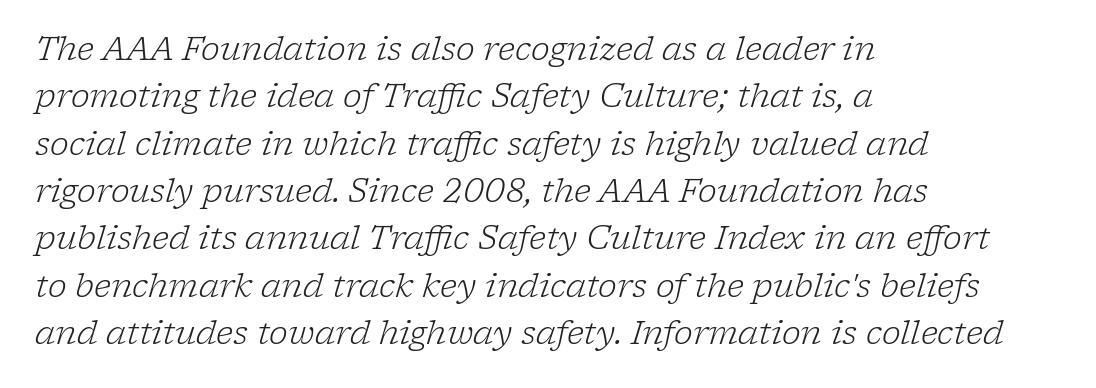
{"serif": "yes", "italic": "yes", "lean": "right", "slant_degrees": 17, "bold": "no", "weight": "light", "width": "normal", "stroke_contrast": "low", "x_height": "medium", "monospaced": "no", "underline": "no", "align": "left", "line_spacing": "normal", "line_spacing_ratio": 1.48, "letter_spacing": "normal", "letter_spacing_em": 0.0, "glyph_px": 32}
